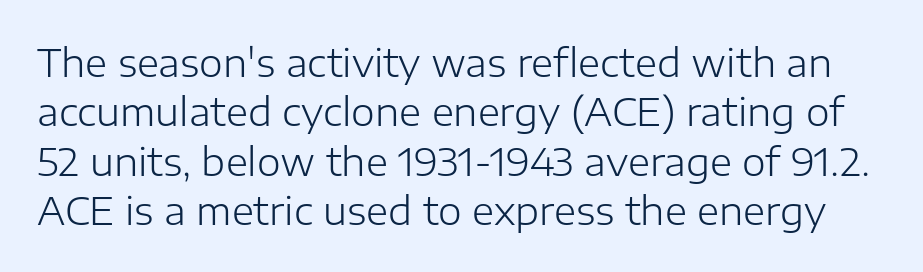
{"serif": "no", "italic": "no", "bold": "no", "weight": "light", "width": "normal", "stroke_contrast": "low", "x_height": "medium", "monospaced": "no", "underline": "no", "line_spacing": "normal", "line_spacing_ratio": 1.3, "letter_spacing": "normal", "letter_spacing_em": 0.0, "glyph_px": 38}
